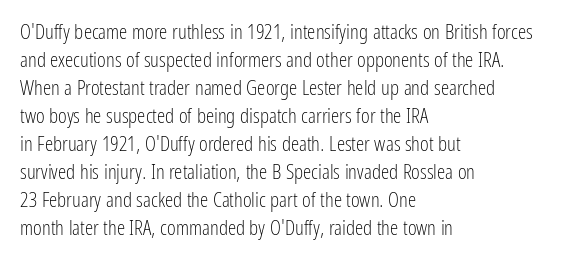
The paragraph has a hard left edge and a soft right edge. Rows of type keep a routine distance in the vertical direction. The letters sit at their default tracking, neither squeezed nor spread. Posture: vertical.
